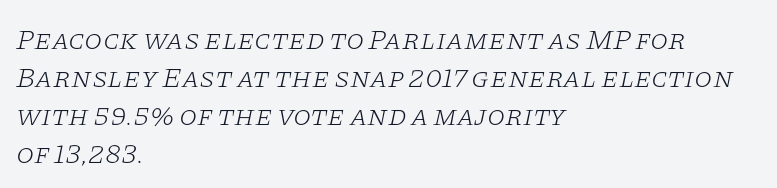
{"serif": "yes", "italic": "yes", "lean": "right", "slant_degrees": 11, "bold": "no", "weight": "light", "width": "wide", "stroke_contrast": "low", "x_height": "large", "monospaced": "no", "underline": "no", "align": "left", "line_spacing": "normal", "line_spacing_ratio": 1.31, "letter_spacing": "normal", "letter_spacing_em": 0.0, "glyph_px": 29}
